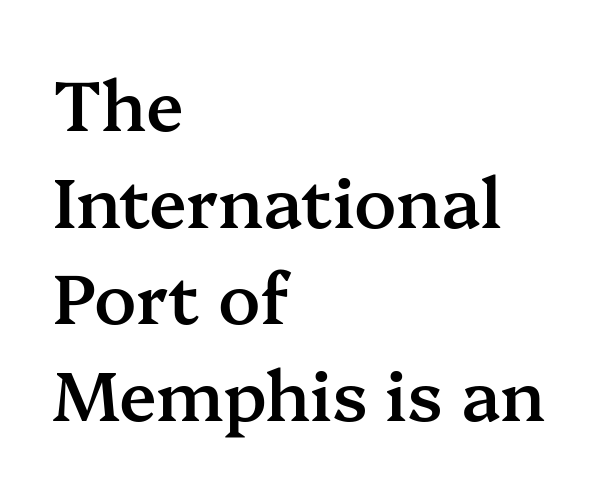
{"serif": "yes", "italic": "no", "bold": "semi", "weight": "semibold", "width": "normal", "stroke_contrast": "medium", "x_height": "medium", "monospaced": "no", "underline": "no", "align": "left", "line_spacing": "normal", "line_spacing_ratio": 1.4, "letter_spacing": "normal", "letter_spacing_em": 0.0, "glyph_px": 69}
